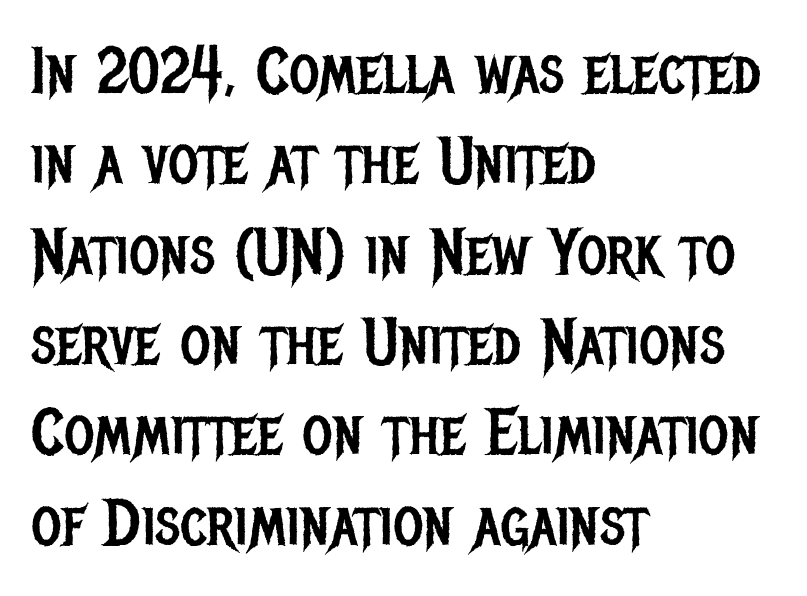
Q: Is the text bold? A: No.
Q: Is the text italic (slanted)? A: No, it is upright.
Q: Is the typeface a serif or a sans-serif typeface? A: Sans-serif.
Q: Is the text underlined? A: No.
Q: How is the paragraph aligned? A: Left-aligned.
Q: Is the spacing between letters normal or unusually wide? A: Normal.
Q: Is the spacing between lines tight, normal or loose? A: Normal.
Q: Width (condensed, normal, or wide)? A: Condensed.
Q: Stroke contrast? A: Low.
Q: x-height? A: Large.
Q: Monospaced? A: No.
